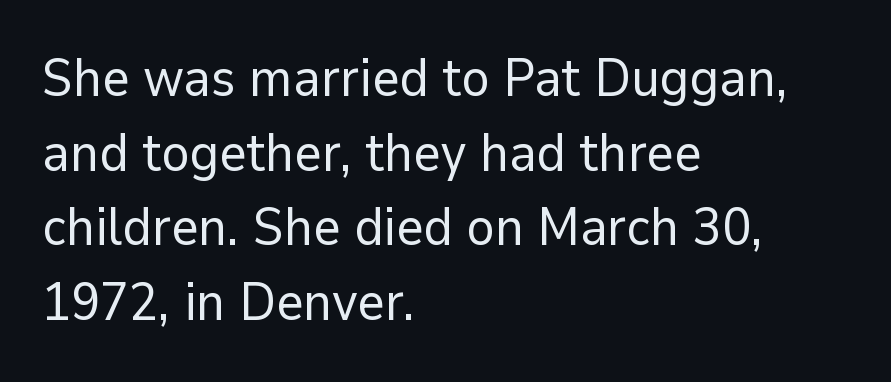
Unlike a traditional serif, this face leaves its strokes unadorned. Does the leading feel generous? No, just average. The characters are drawn with everyday or finer stroke widths. This sample uses plain, unmodified letter spacing.
